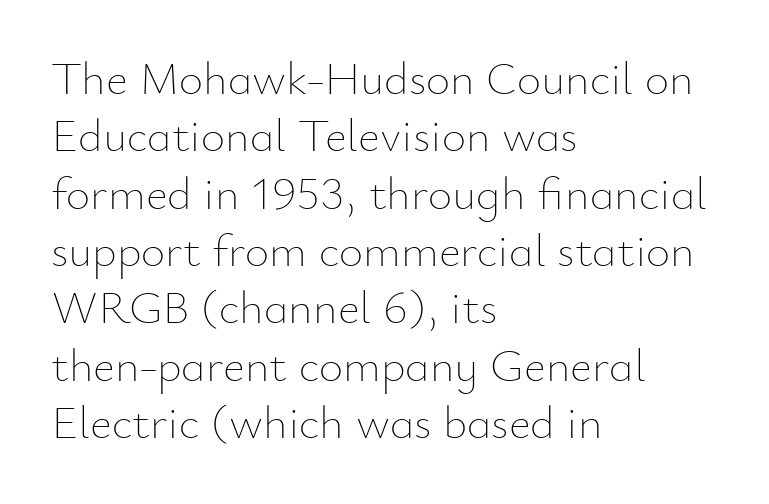
Q: Is the text bold? A: No.
Q: Is the text italic (slanted)? A: No, it is upright.
Q: Is the text underlined? A: No.
Q: How is the paragraph aligned? A: Left-aligned.
Q: Is the spacing between letters normal or unusually wide? A: Normal.
Q: Width (condensed, normal, or wide)? A: Normal.
Q: Stroke contrast? A: Low.
Q: x-height? A: Small.
Q: Monospaced? A: No.
